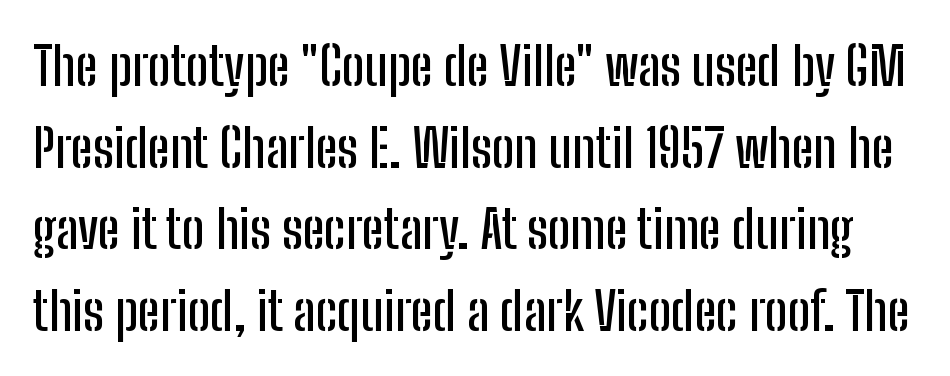
Q: Is the text italic (slanted)? A: No, it is upright.
Q: Is the typeface a serif or a sans-serif typeface? A: Sans-serif.
Q: Is the text underlined? A: No.
Q: Is the spacing between letters normal or unusually wide? A: Normal.
Q: Is the spacing between lines tight, normal or loose? A: Normal.
Q: Width (condensed, normal, or wide)? A: Condensed.
Q: Stroke contrast? A: Low.
Q: x-height? A: Medium.
Q: Monospaced? A: No.
